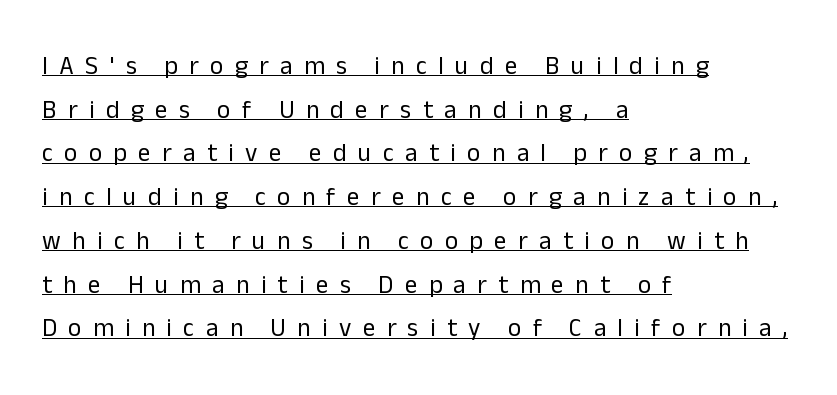
The image shows 25 px text type, upright; set left-aligned, line spacing 1.75x, unusually wide letter spacing (+0.46 em), underlined.
